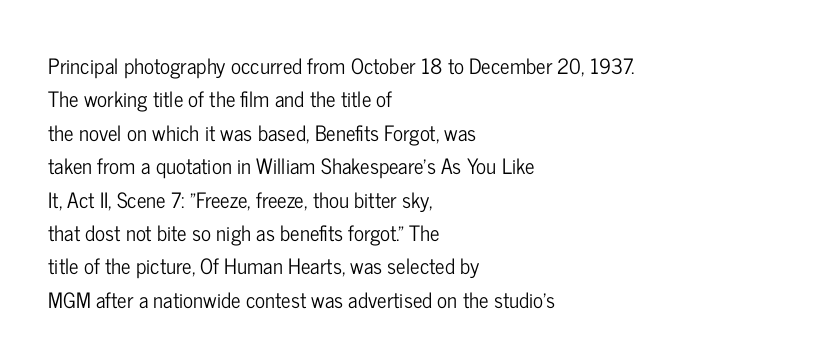
{"italic": "no", "underline": "no", "align": "left", "line_spacing": "normal", "line_spacing_ratio": 1.59, "letter_spacing": "normal", "letter_spacing_em": 0.0, "glyph_px": 21}
